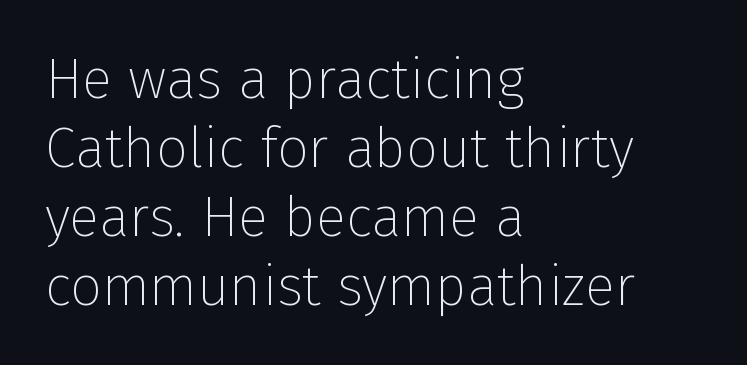
{"serif": "no", "italic": "no", "bold": "no", "weight": "thin", "width": "normal", "stroke_contrast": "low", "x_height": "medium", "monospaced": "no", "underline": "no", "align": "left", "line_spacing_ratio": 1.23, "letter_spacing": "normal", "letter_spacing_em": 0.0, "glyph_px": 56}
